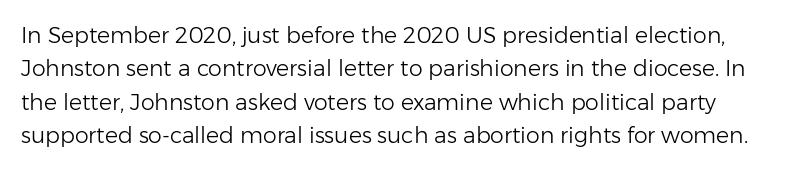
The image shows 22 px text type, upright; set normal line spacing (1.52x), normal letter spacing, not underlined.
